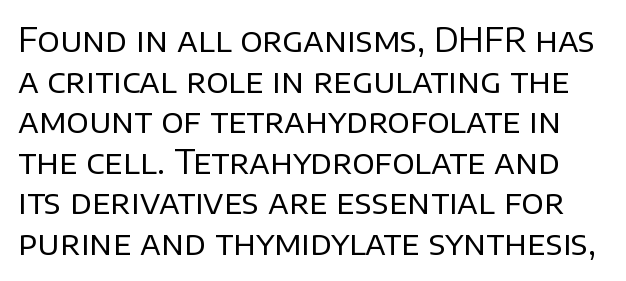
Q: Is the text bold? A: No.
Q: Is the text italic (slanted)? A: No, it is upright.
Q: Is the typeface a serif or a sans-serif typeface? A: Sans-serif.
Q: Is the text underlined? A: No.
Q: Is the spacing between letters normal or unusually wide? A: Normal.
Q: Width (condensed, normal, or wide)? A: Normal.
Q: Stroke contrast? A: Low.
Q: x-height? A: Large.
Q: Monospaced? A: No.
